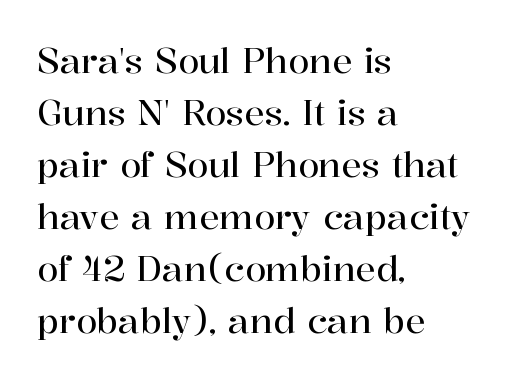
Typeset ragged right — the left edge is the straight one. These lines are composed in type with serifs. Caption: standard tracking, unaltered. Nope, not italic — everything's standing straight. The block of text has a typical density, with ordinary space between rows. A bare baseline throughout the passage.
